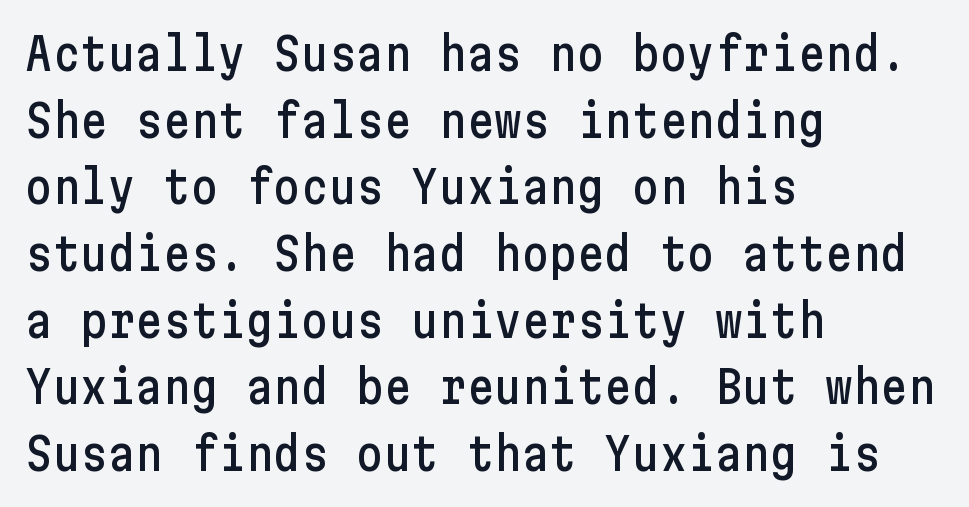
The image shows 46 px condensed sans-serif type, upright; set left-aligned, normal line spacing (1.45x), normal letter spacing, not underlined; low stroke contrast and a medium x-height.
